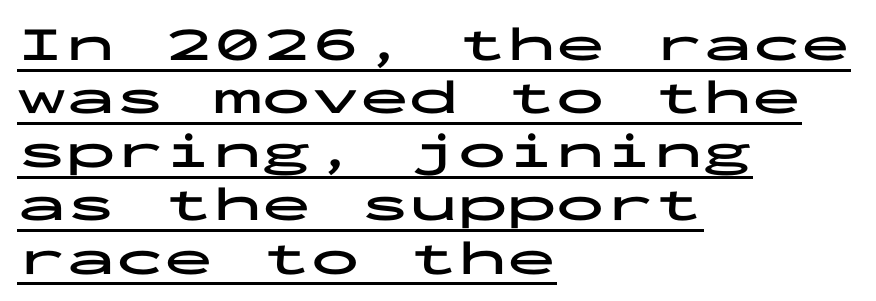
{"serif": "no", "italic": "no", "bold": "yes", "weight": "bold", "width": "wide", "stroke_contrast": "low", "x_height": "medium", "monospaced": "yes", "underline": "yes", "align": "left", "line_spacing": "tight", "line_spacing_ratio": 1.09, "letter_spacing": "normal", "letter_spacing_em": 0.0, "glyph_px": 49}
